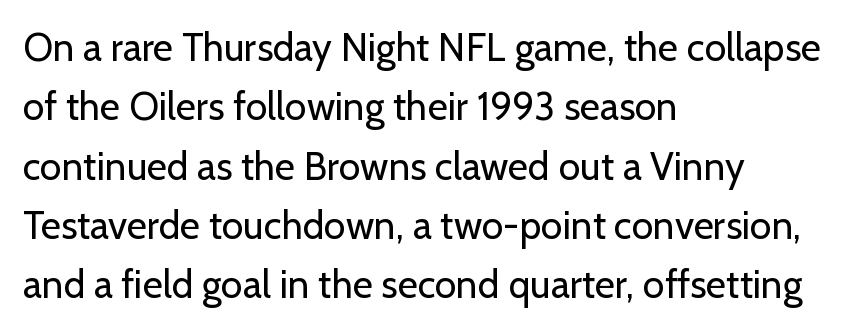
Q: Is the text bold? A: No.
Q: Is the text italic (slanted)? A: No, it is upright.
Q: Is the typeface a serif or a sans-serif typeface? A: Sans-serif.
Q: Is the text underlined? A: No.
Q: How is the paragraph aligned? A: Left-aligned.
Q: Is the spacing between letters normal or unusually wide? A: Normal.
Q: Is the spacing between lines tight, normal or loose? A: Normal.
Q: Width (condensed, normal, or wide)? A: Normal.
Q: Stroke contrast? A: Low.
Q: x-height? A: Medium.
Q: Monospaced? A: No.
